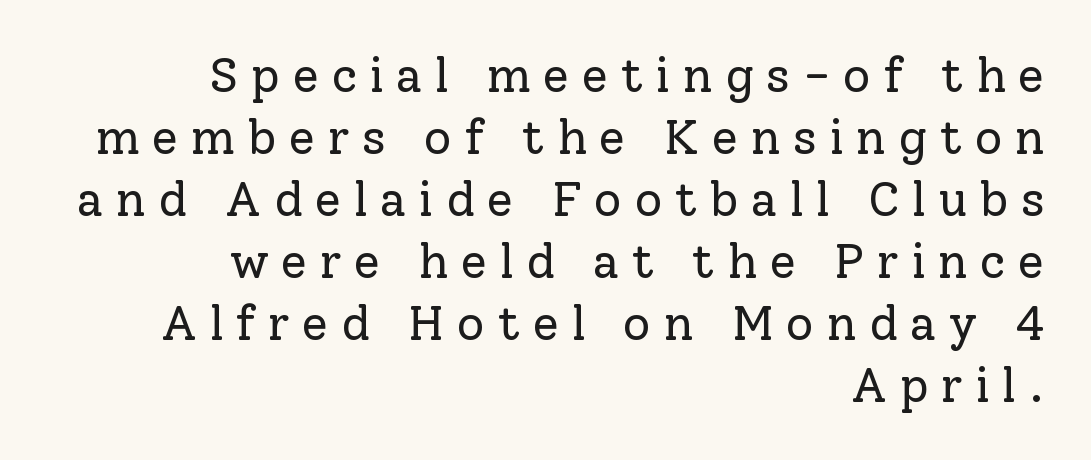
{"serif": "yes", "italic": "no", "bold": "no", "weight": "regular", "width": "normal", "stroke_contrast": "low", "x_height": "medium", "monospaced": "no", "underline": "no", "align": "right", "line_spacing": "normal", "line_spacing_ratio": 1.29, "letter_spacing": "wide", "letter_spacing_em": 0.26, "glyph_px": 48}
